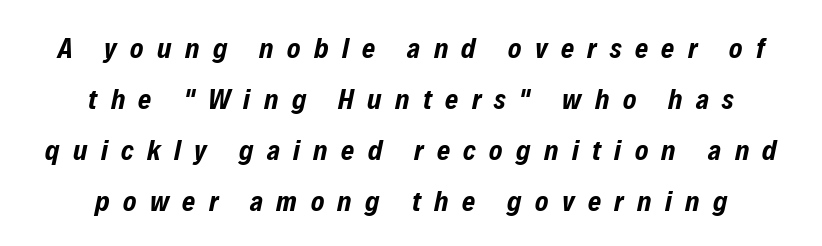
These lines are rendered in a variable-pitch font. These lines carry a lot of weight — the face is fully bold. The foot of each line stays bare and open. Display-style spreading of the glyphs; the letterfit is very open. Neither beginnings nor endings align; midpoints do. A typesetter would mark this as italic.
